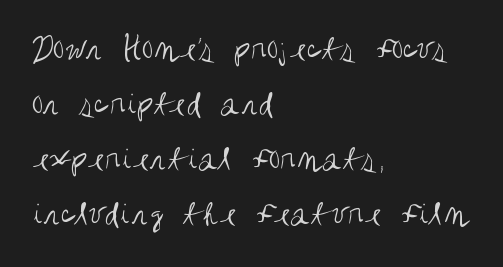
The image shows 37 px regular-weight, condensed sans-serif type; set left-aligned, normal line spacing (1.49x), normal letter spacing, not underlined; medium stroke contrast and a large x-height.
